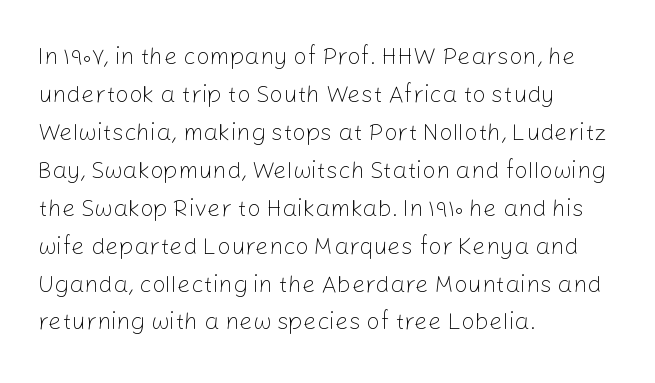
Q: Is the text bold? A: No.
Q: Is the text italic (slanted)? A: No, it is upright.
Q: Is the text underlined? A: No.
Q: How is the paragraph aligned? A: Left-aligned.
Q: Is the spacing between letters normal or unusually wide? A: Normal.
Q: Is the spacing between lines tight, normal or loose? A: Normal.
